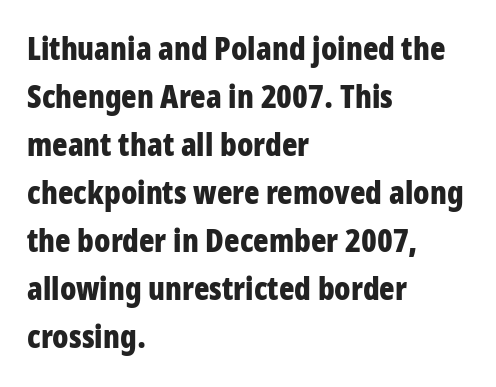
Q: Is the text bold? A: Yes.
Q: Is the text italic (slanted)? A: No, it is upright.
Q: Is the typeface a serif or a sans-serif typeface? A: Sans-serif.
Q: Is the text underlined? A: No.
Q: How is the paragraph aligned? A: Left-aligned.
Q: Is the spacing between letters normal or unusually wide? A: Normal.
Q: Is the spacing between lines tight, normal or loose? A: Normal.
Q: Width (condensed, normal, or wide)? A: Condensed.
Q: Stroke contrast? A: Low.
Q: x-height? A: Large.
Q: Monospaced? A: No.
